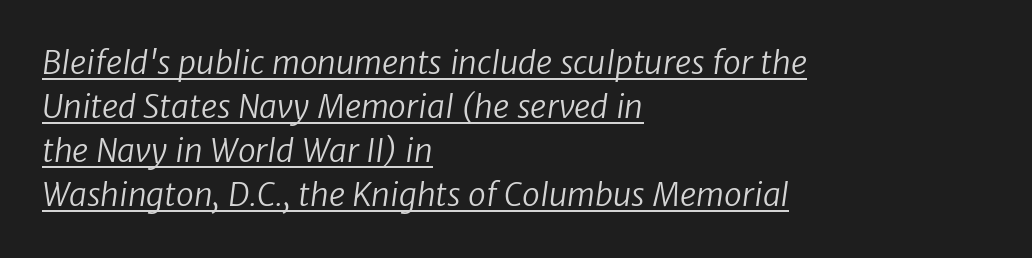
{"serif": "no", "bold": "no", "weight": "regular", "width": "normal", "stroke_contrast": "low", "x_height": "medium", "monospaced": "no", "underline": "yes", "align": "left", "line_spacing": "normal", "line_spacing_ratio": 1.38, "letter_spacing": "normal", "letter_spacing_em": 0.0, "glyph_px": 32}
